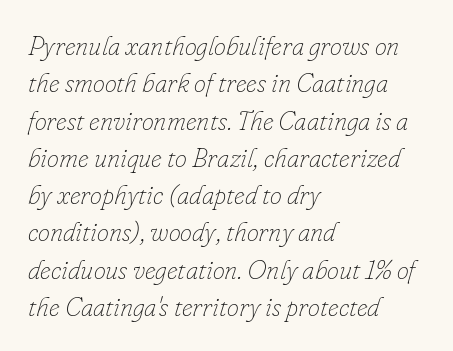
The image shows 27 px text type, italic (leaning right); set left-aligned, normal line spacing (1.38x), normal letter spacing, not underlined.
